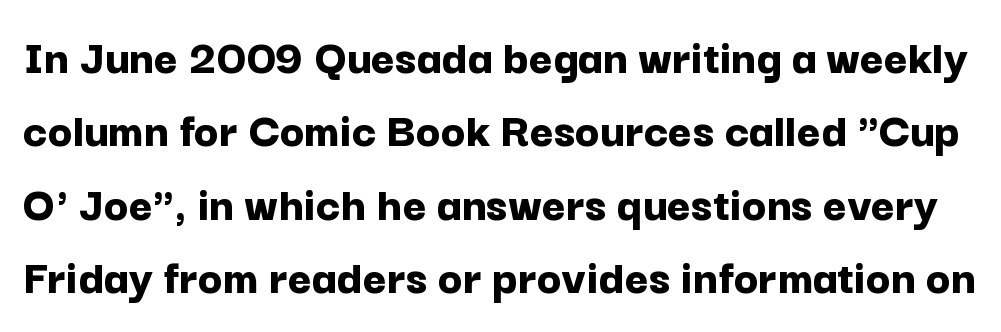
The typeface chosen for these lines omits serifs. Ascenders rise straight up at ninety degrees. The passage shown is emphatically bold. Proportional: the letters do not fall into vertical columns.
